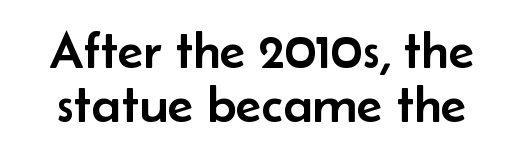
The image shows 53 px sans-serif type, upright; set tight line spacing (1.02x), normal letter spacing, not underlined; low stroke contrast and a small x-height.
